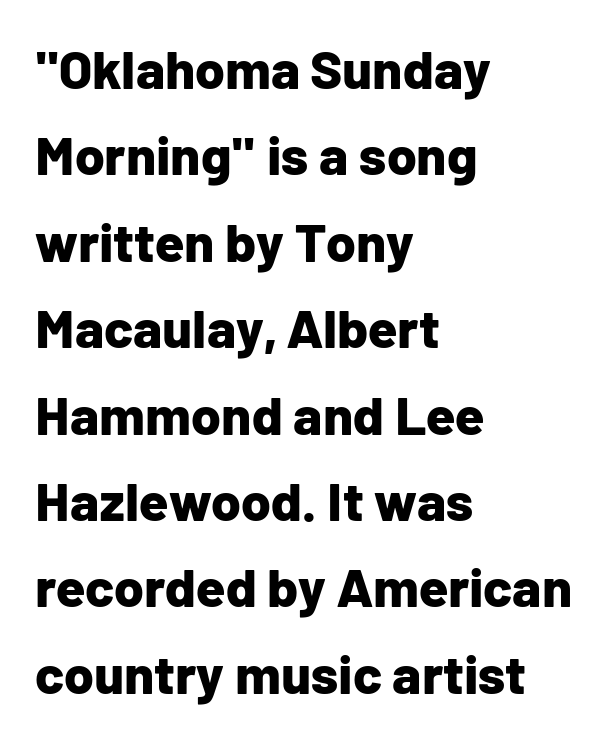
The image shows 54 px bold sans-serif type, upright; set left-aligned, normal line spacing (1.6x), normal letter spacing, not underlined; low stroke contrast and a medium x-height.
